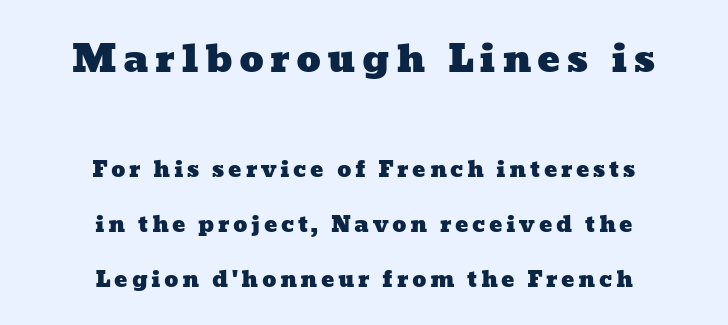
Q: Is the text underlined? A: No.
Q: How is the paragraph aligned? A: Centered.
Q: Is the spacing between lines tight, normal or loose? A: Loose.
Q: Which block of text is set in a larger size, the first (top) or the second (bottom)? A: The first (top) one.
Q: Width (condensed, normal, or wide)? A: Wide.
Q: Stroke contrast? A: Low.
Q: x-height? A: Medium.
Q: Monospaced? A: No.
